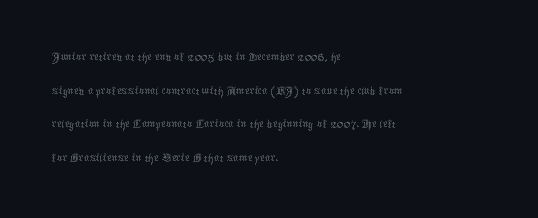
Q: Is the text bold? A: No.
Q: Is the text italic (slanted)? A: No, it is upright.
Q: Is the text underlined? A: No.
Q: How is the paragraph aligned? A: Left-aligned.
Q: Is the spacing between letters normal or unusually wide? A: Normal.
Q: Is the spacing between lines tight, normal or loose? A: Normal.
